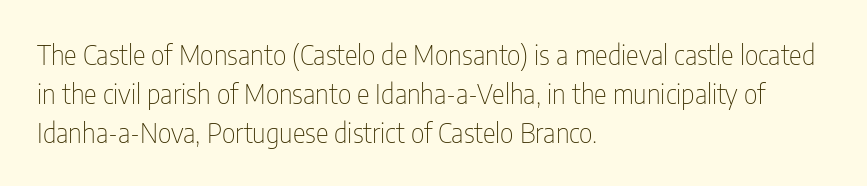
Nothing heavy about these letters — not bold at all. The block of text has a typical density, with ordinary space between rows. Posture: straight, roman, zero tilt. Quick note: underline off. The letterforms sit shoulder to shoulder at normal distance.
